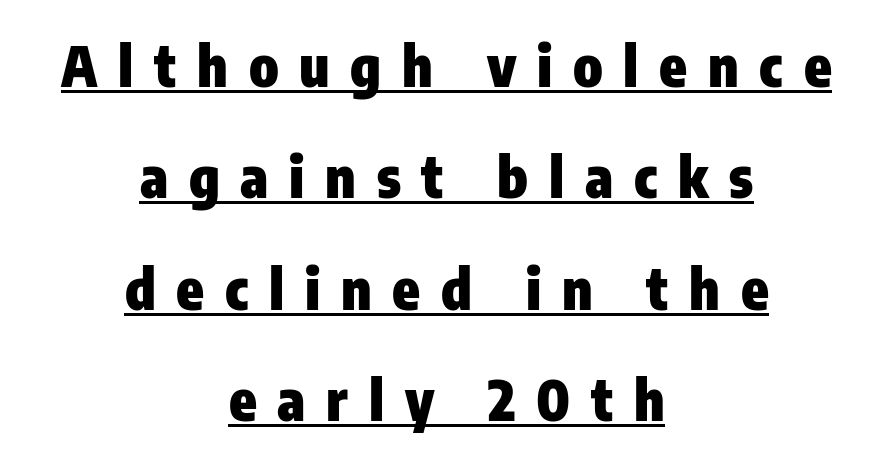
Q: Is the text bold? A: Yes.
Q: Is the text italic (slanted)? A: No, it is upright.
Q: Is the typeface a serif or a sans-serif typeface? A: Sans-serif.
Q: Is the text underlined? A: Yes.
Q: How is the paragraph aligned? A: Centered.
Q: Is the spacing between letters normal or unusually wide? A: Unusually wide.
Q: Is the spacing between lines tight, normal or loose? A: Loose.
Q: Width (condensed, normal, or wide)? A: Condensed.
Q: Stroke contrast? A: Low.
Q: x-height? A: Medium.
Q: Monospaced? A: No.
